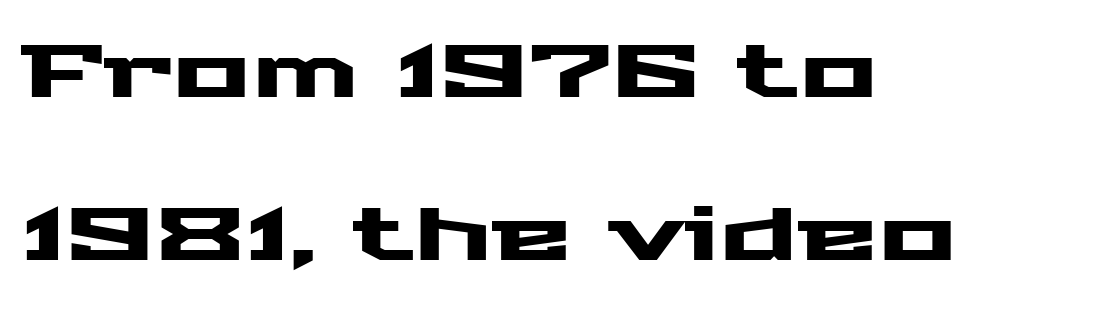
Q: Is the text italic (slanted)? A: No, it is upright.
Q: Is the typeface a serif or a sans-serif typeface? A: Sans-serif.
Q: Is the text underlined? A: No.
Q: How is the paragraph aligned? A: Left-aligned.
Q: Is the spacing between letters normal or unusually wide? A: Normal.
Q: Is the spacing between lines tight, normal or loose? A: Loose.
Q: Width (condensed, normal, or wide)? A: Wide.
Q: Stroke contrast? A: Medium.
Q: x-height? A: Medium.
Q: Monospaced? A: No.
